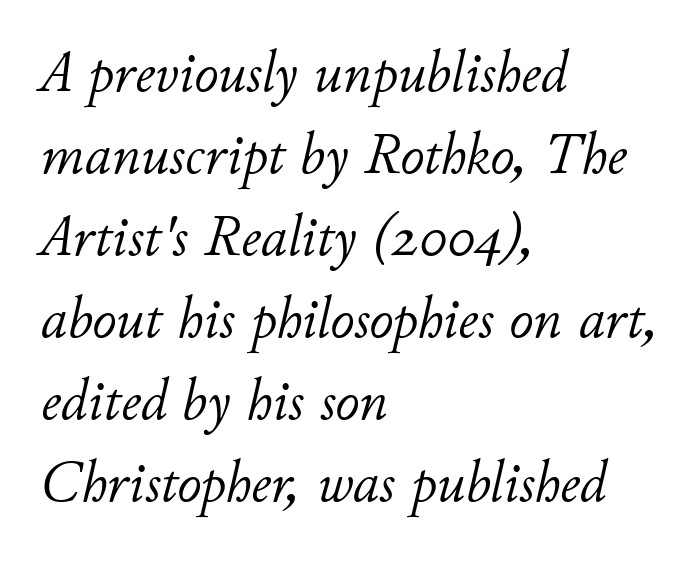
The image shows 59 px light type, italic (leaning right); set left-aligned, normal line spacing (1.39x), normal letter spacing, not underlined; low stroke contrast and a small x-height.
